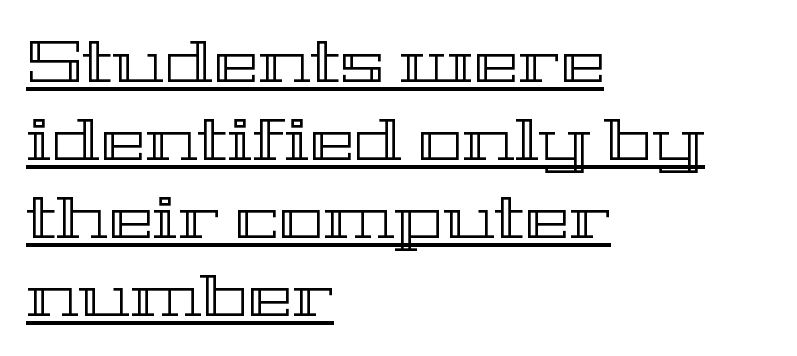
The image shows 60 px wide type, upright; set left-aligned, normal line spacing (1.3x), normal letter spacing, underlined; a medium x-height.
